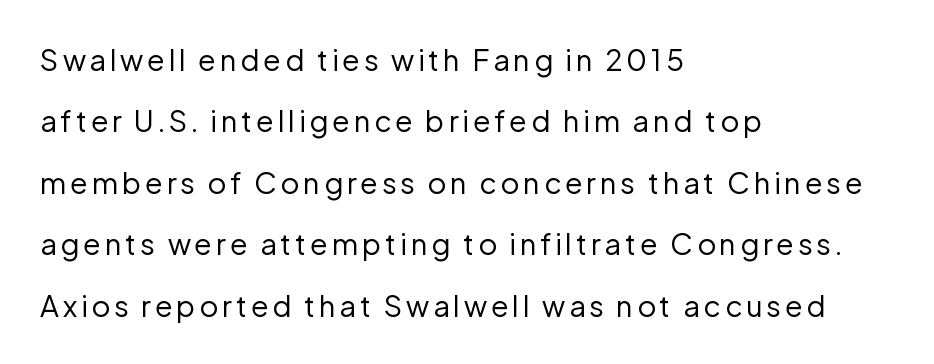
{"serif": "no", "italic": "no", "bold": "no", "weight": "regular", "width": "normal", "stroke_contrast": "low", "x_height": "medium", "monospaced": "no", "underline": "no", "align": "left", "line_spacing": "loose", "line_spacing_ratio": 2.12, "glyph_px": 29}
